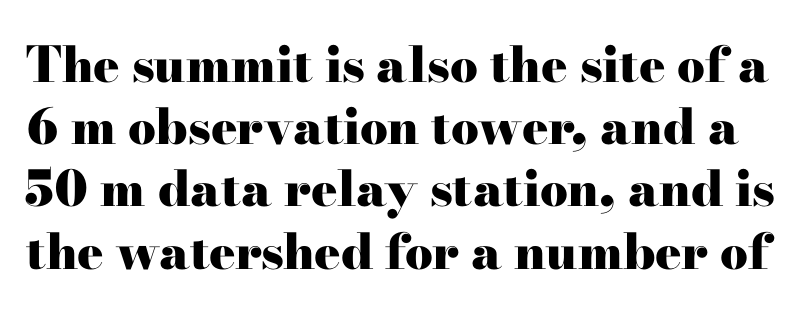
Q: Is the text bold? A: Yes.
Q: Is the text italic (slanted)? A: No, it is upright.
Q: Is the typeface a serif or a sans-serif typeface? A: Serif.
Q: Is the text underlined? A: No.
Q: Is the spacing between letters normal or unusually wide? A: Normal.
Q: Is the spacing between lines tight, normal or loose? A: Normal.
Q: Width (condensed, normal, or wide)? A: Wide.
Q: Stroke contrast? A: High.
Q: x-height? A: Small.
Q: Monospaced? A: No.
